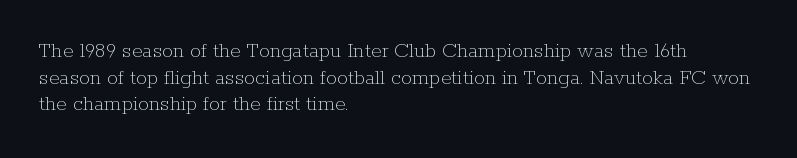
Q: Is the text bold? A: No.
Q: Is the text italic (slanted)? A: No, it is upright.
Q: Is the text underlined? A: No.
Q: How is the paragraph aligned? A: Left-aligned.
Q: Is the spacing between letters normal or unusually wide? A: Normal.
